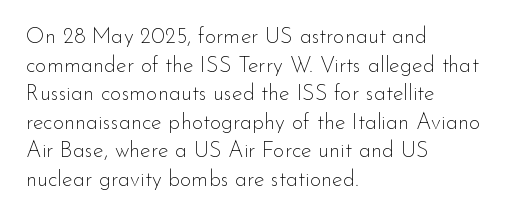
Check the space under the baseline: it is left empty. Characters follow at the spacing the type designer built in. These glyphs show unthickened strokes, regular width or finer. This is the regular roman posture of the typeface. A typesetter would call this leading conventional body-copy spacing. The compositor pushed each line to the left boundary.
